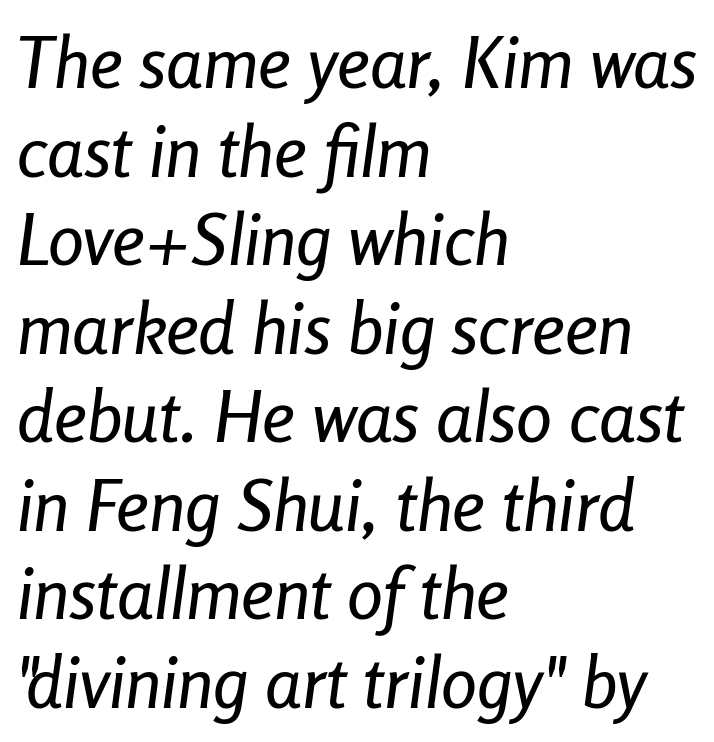
The zone under the glyphs is completely vacant. An italicized treatment has been applied to the whole sample. You could not count columns in this text — the font is proportionally spaced. In terms of letterspacing, this is plain default setting. Casual observation: everything's shoved over to the left.
